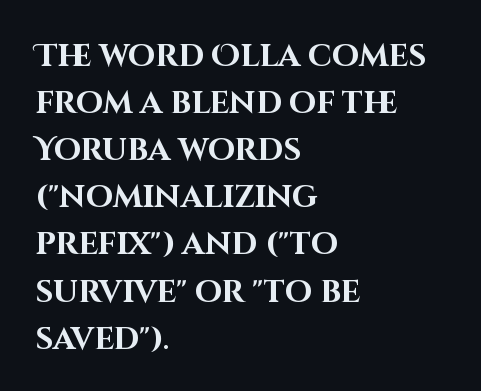
{"serif": "no", "italic": "no", "bold": "yes", "weight": "bold", "width": "normal", "stroke_contrast": "high", "x_height": "large", "monospaced": "no", "underline": "no", "align": "left", "line_spacing": "normal", "line_spacing_ratio": 1.52, "letter_spacing": "normal", "letter_spacing_em": 0.0, "glyph_px": 31}
